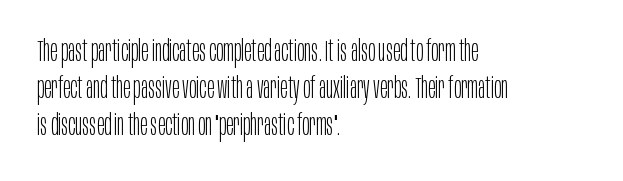
Classification — sans serif. Posture: straight, roman, zero tilt. Descenders are the only things crossing below the line. Summary of weight: not heavy and not bold.
